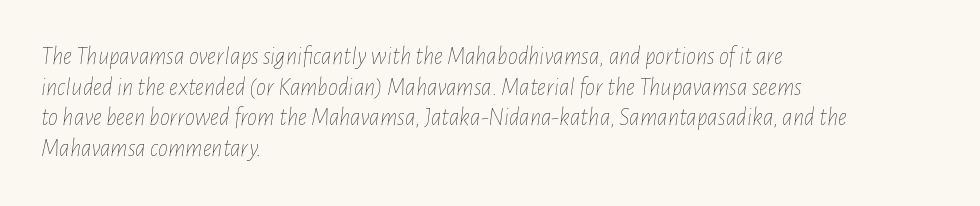
{"italic": "yes", "lean": "right", "slant_degrees": 7, "bold": "no", "underline": "no", "align": "left", "line_spacing_ratio": 1.23, "letter_spacing": "normal", "letter_spacing_em": 0.0, "glyph_px": 25}
